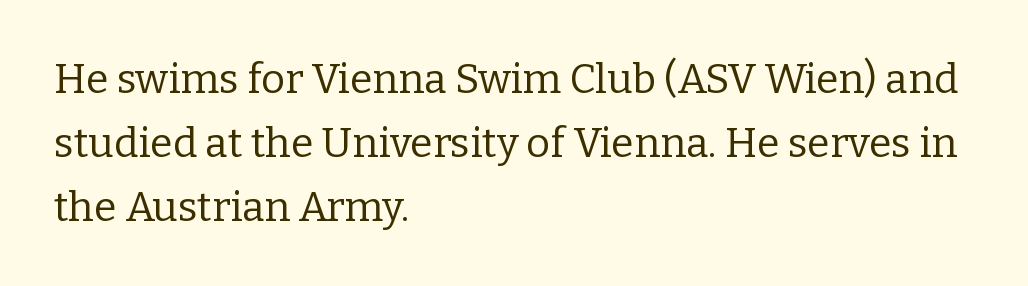
{"serif": "yes", "italic": "no", "bold": "no", "weight": "regular", "width": "normal", "stroke_contrast": "low", "x_height": "medium", "monospaced": "no", "underline": "no", "align": "left", "line_spacing": "normal", "line_spacing_ratio": 1.56, "letter_spacing": "normal", "letter_spacing_em": 0.0, "glyph_px": 41}
